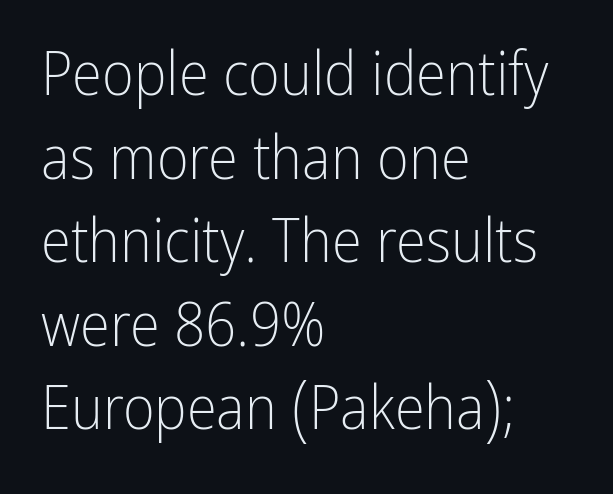
Q: Is the text bold? A: No.
Q: Is the text italic (slanted)? A: No, it is upright.
Q: Is the typeface a serif or a sans-serif typeface? A: Sans-serif.
Q: Is the text underlined? A: No.
Q: How is the paragraph aligned? A: Left-aligned.
Q: Is the spacing between letters normal or unusually wide? A: Normal.
Q: Is the spacing between lines tight, normal or loose? A: Normal.
Q: Width (condensed, normal, or wide)? A: Condensed.
Q: Stroke contrast? A: Low.
Q: x-height? A: Medium.
Q: Monospaced? A: No.
